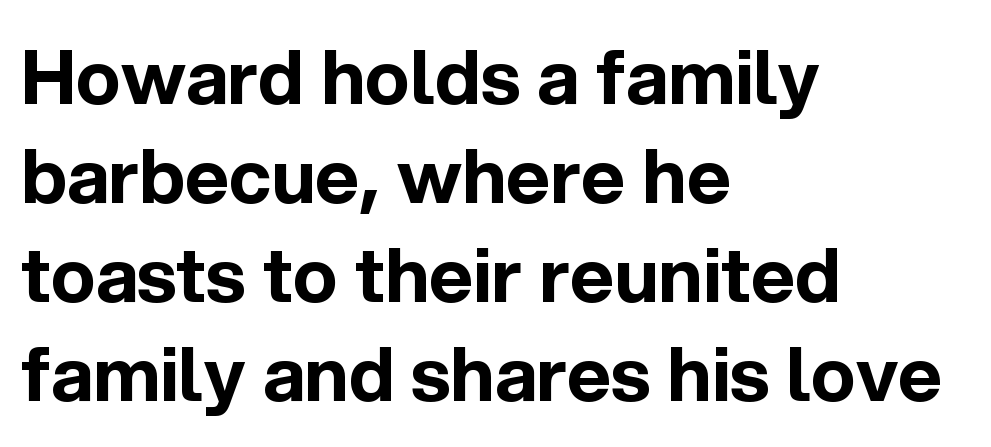
Stroke thickness is high; the sample reads as a true bold. The zone under the glyphs is completely vacant. Looks like regular typesetting: each glyph gets only the width it needs. The passage shown stacks its lines at a standard gap.
